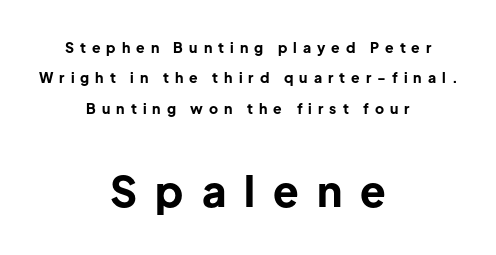
The image shows 42 px bold sans-serif type, upright; set centered, loose line spacing (2.17x), unusually wide letter spacing (+0.43 em), not underlined; the second (bottom) block is 3.0x larger; low stroke contrast and a medium x-height.
